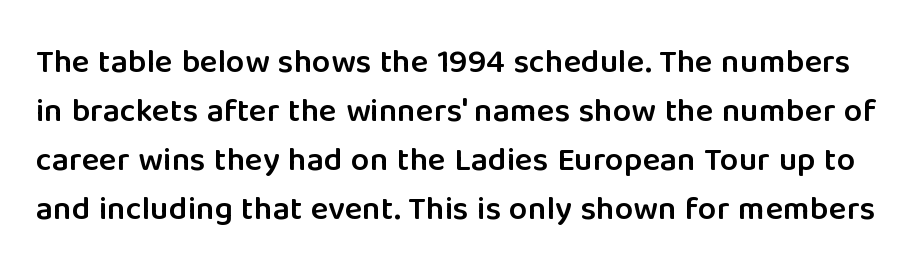
Q: Is the text bold? A: Semi-bold.
Q: Is the text italic (slanted)? A: No, it is upright.
Q: Is the typeface a serif or a sans-serif typeface? A: Sans-serif.
Q: Is the text underlined? A: No.
Q: Is the spacing between letters normal or unusually wide? A: Normal.
Q: Is the spacing between lines tight, normal or loose? A: Normal.
Q: Width (condensed, normal, or wide)? A: Normal.
Q: Stroke contrast? A: Low.
Q: x-height? A: Medium.
Q: Monospaced? A: No.
